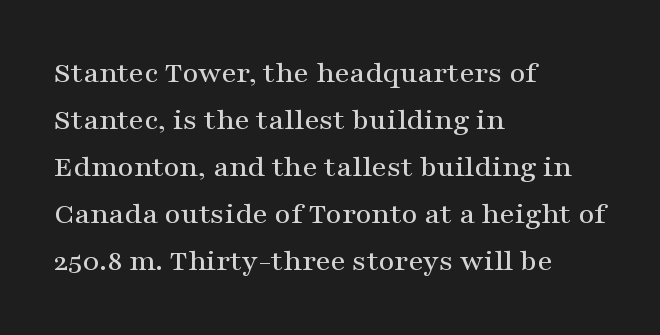
Q: Is the text italic (slanted)? A: No, it is upright.
Q: Is the typeface a serif or a sans-serif typeface? A: Serif.
Q: Is the text underlined? A: No.
Q: How is the paragraph aligned? A: Left-aligned.
Q: Is the spacing between letters normal or unusually wide? A: Normal.
Q: Is the spacing between lines tight, normal or loose? A: Normal.
Q: Width (condensed, normal, or wide)? A: Wide.
Q: Stroke contrast? A: Medium.
Q: x-height? A: Medium.
Q: Monospaced? A: No.
